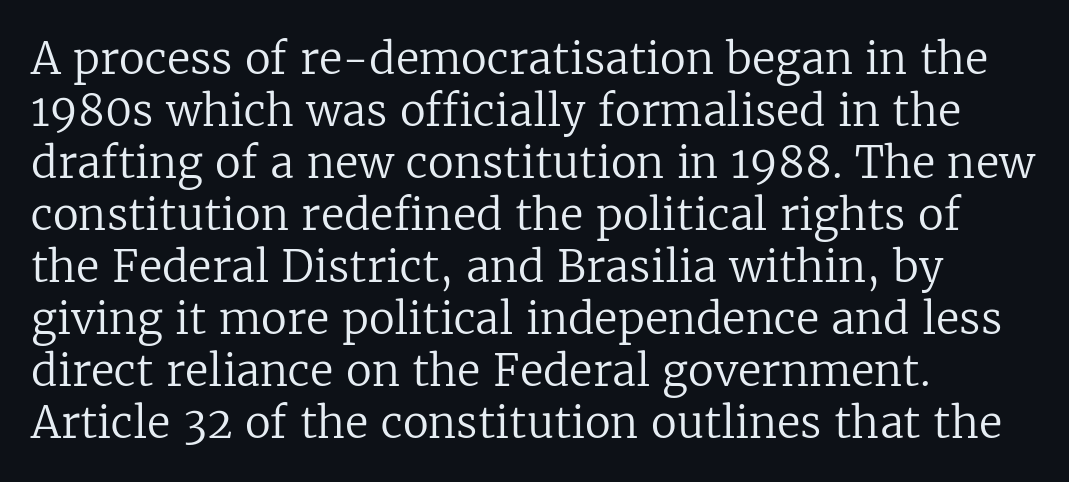
{"serif": "yes", "italic": "no", "bold": "no", "weight": "regular", "width": "normal", "stroke_contrast": "low", "x_height": "medium", "monospaced": "no", "underline": "no", "align": "left", "line_spacing_ratio": 1.21, "letter_spacing": "normal", "letter_spacing_em": 0.0, "glyph_px": 43}
